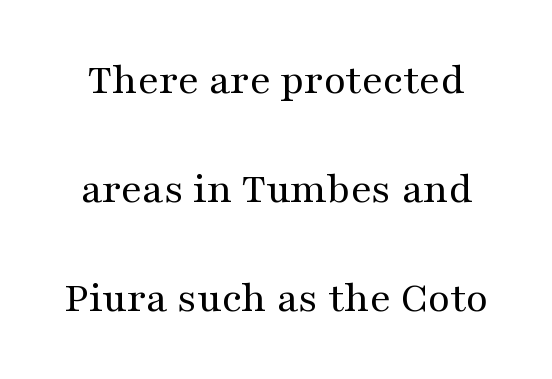
Q: Is the text bold? A: No.
Q: Is the text italic (slanted)? A: No, it is upright.
Q: Is the typeface a serif or a sans-serif typeface? A: Serif.
Q: Is the text underlined? A: No.
Q: Is the spacing between letters normal or unusually wide? A: Normal.
Q: Is the spacing between lines tight, normal or loose? A: Loose.
Q: Width (condensed, normal, or wide)? A: Wide.
Q: Stroke contrast? A: Medium.
Q: x-height? A: Medium.
Q: Monospaced? A: No.
